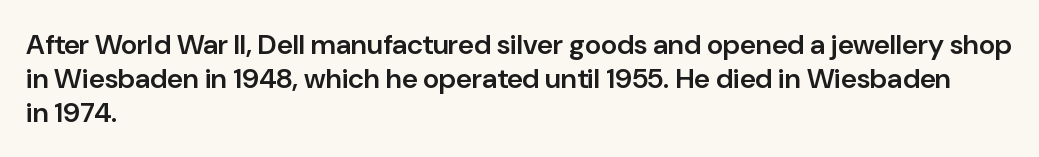
{"serif": "no", "italic": "no", "bold": "semi", "weight": "semibold", "width": "normal", "stroke_contrast": "low", "x_height": "medium", "monospaced": "no", "underline": "no", "align": "left", "line_spacing_ratio": 1.21, "letter_spacing": "normal", "letter_spacing_em": 0.0, "glyph_px": 28}
